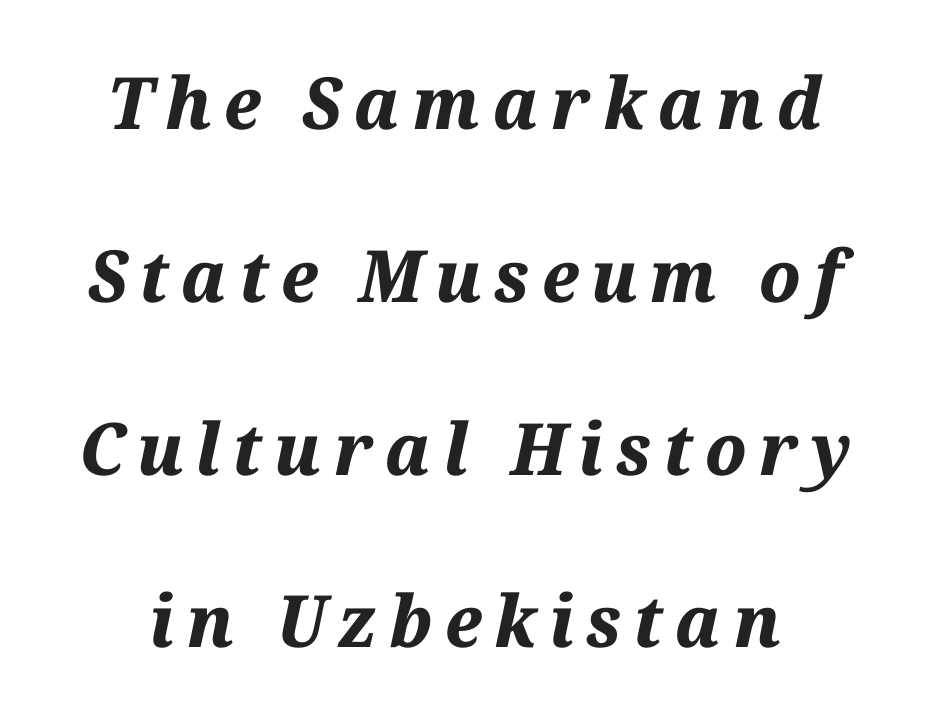
{"italic": "yes", "lean": "right", "slant_degrees": 12, "bold": "yes", "weight": "bold", "width": "normal", "stroke_contrast": "medium", "x_height": "medium", "monospaced": "no", "underline": "no", "line_spacing": "loose", "line_spacing_ratio": 2.4, "glyph_px": 72}
